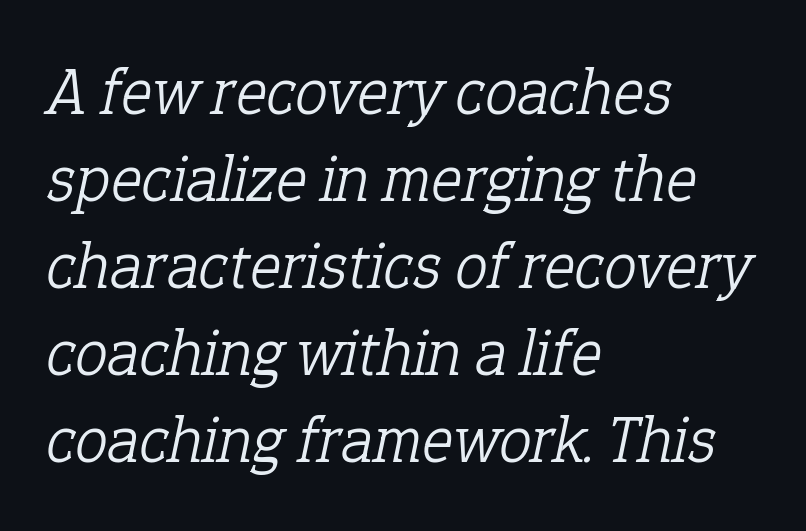
Q: Is the text bold? A: No.
Q: Is the text italic (slanted)? A: Yes, it leans right by about 12 degrees.
Q: Is the typeface a serif or a sans-serif typeface? A: Serif.
Q: Is the text underlined? A: No.
Q: How is the paragraph aligned? A: Left-aligned.
Q: Is the spacing between letters normal or unusually wide? A: Normal.
Q: Is the spacing between lines tight, normal or loose? A: Normal.
Q: Width (condensed, normal, or wide)? A: Normal.
Q: Stroke contrast? A: Low.
Q: x-height? A: Medium.
Q: Monospaced? A: No.
